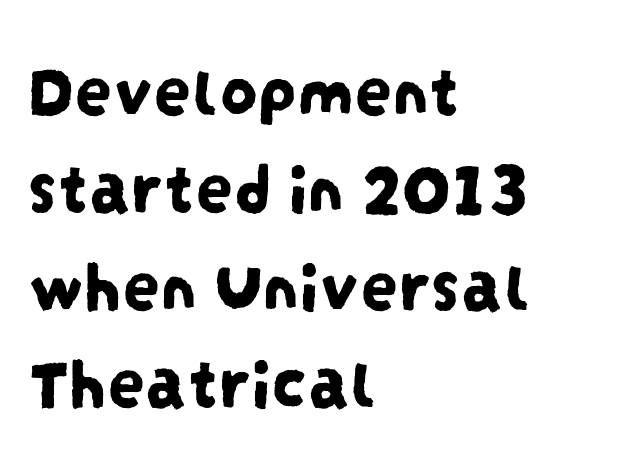
{"serif": "no", "width": "condensed", "stroke_contrast": "low", "x_height": "large", "monospaced": "no", "underline": "no", "align": "left", "line_spacing": "normal", "line_spacing_ratio": 1.3, "letter_spacing": "normal", "letter_spacing_em": 0.0, "glyph_px": 75}
